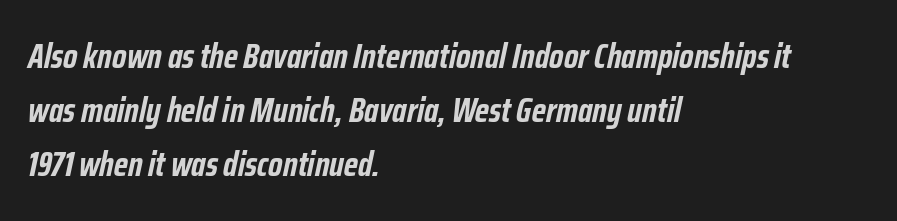
{"italic": "yes", "lean": "right", "slant_degrees": 12, "bold": "yes", "weight": "semibold", "width": "condensed", "stroke_contrast": "low", "x_height": "medium", "monospaced": "no", "underline": "no", "align": "left", "line_spacing": "normal", "line_spacing_ratio": 1.55, "letter_spacing": "normal", "letter_spacing_em": 0.0, "glyph_px": 35}
